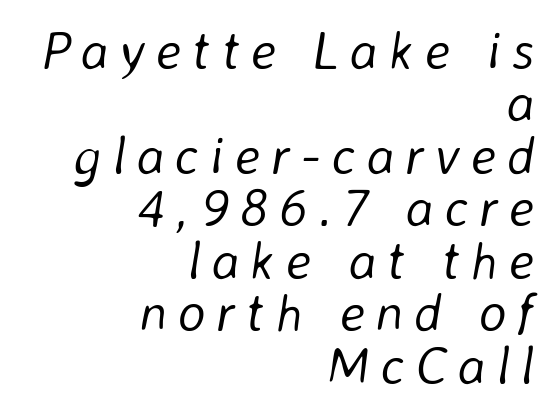
The image shows 53 px light type, italic (leaning right); set right-aligned, tight line spacing (0.99x), unusually wide letter spacing (+0.2 em), not underlined; low stroke contrast and a medium x-height.
